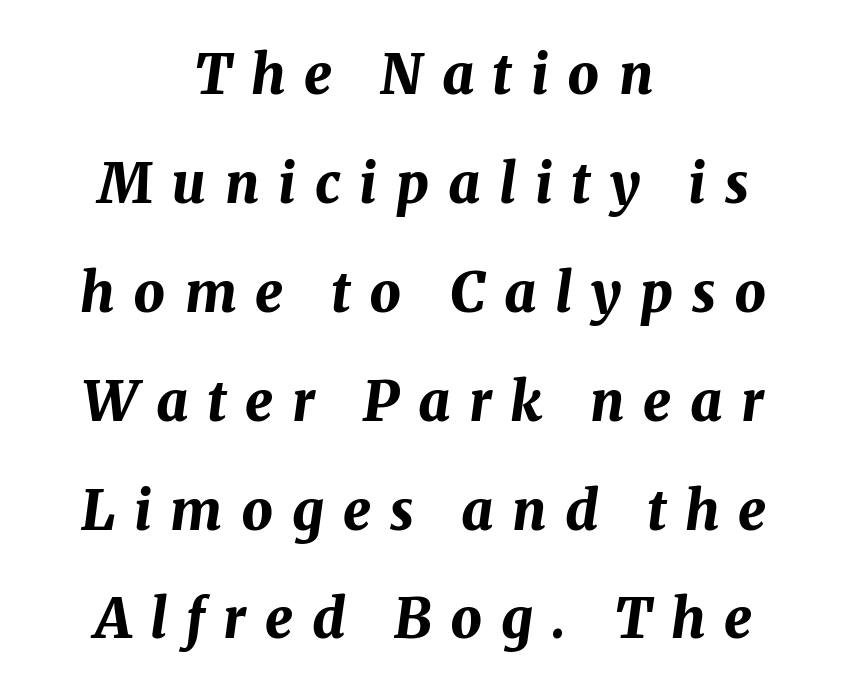
{"italic": "yes", "lean": "right", "slant_degrees": 8, "bold": "yes", "weight": "bold", "width": "normal", "stroke_contrast": "medium", "x_height": "medium", "monospaced": "no", "underline": "no", "align": "center", "line_spacing": "loose", "line_spacing_ratio": 1.98, "letter_spacing": "wide", "letter_spacing_em": 0.34, "glyph_px": 55}
